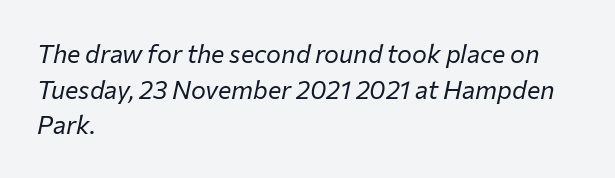
{"italic": "yes", "lean": "right", "slant_degrees": 12, "bold": "no", "underline": "no", "align": "left", "line_spacing": "normal", "line_spacing_ratio": 1.43, "letter_spacing": "normal", "letter_spacing_em": 0.0, "glyph_px": 25}
